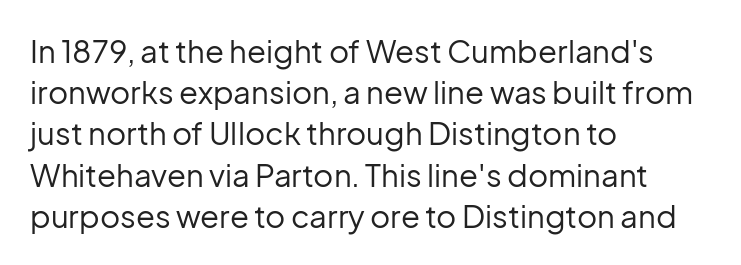
{"serif": "no", "italic": "no", "bold": "no", "weight": "regular", "width": "normal", "stroke_contrast": "low", "x_height": "medium", "monospaced": "no", "underline": "no", "align": "left", "line_spacing": "normal", "line_spacing_ratio": 1.33, "letter_spacing": "normal", "letter_spacing_em": 0.0, "glyph_px": 31}
